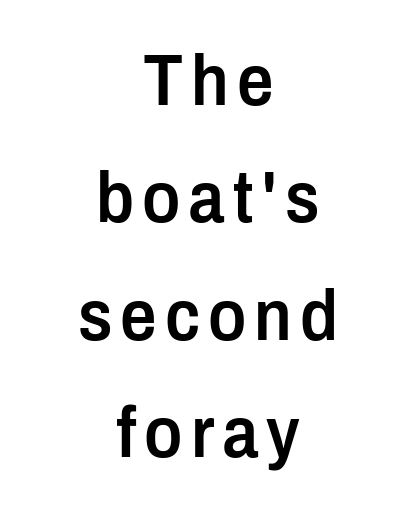
Q: Is the text bold? A: Semi-bold.
Q: Is the text italic (slanted)? A: No, it is upright.
Q: Is the typeface a serif or a sans-serif typeface? A: Sans-serif.
Q: Is the text underlined? A: No.
Q: How is the paragraph aligned? A: Centered.
Q: Is the spacing between lines tight, normal or loose? A: Normal.
Q: Width (condensed, normal, or wide)? A: Condensed.
Q: Stroke contrast? A: Low.
Q: x-height? A: Medium.
Q: Monospaced? A: No.
